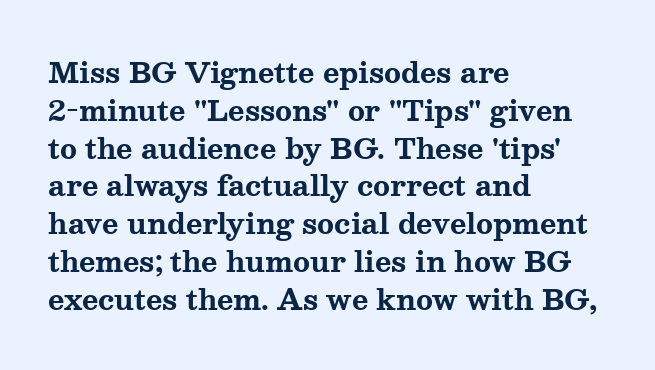
{"serif": "yes", "italic": "no", "bold": "yes", "weight": "bold", "width": "wide", "stroke_contrast": "medium", "x_height": "medium", "monospaced": "no", "underline": "no", "align": "left", "line_spacing": "normal", "line_spacing_ratio": 1.35, "letter_spacing": "normal", "letter_spacing_em": 0.0, "glyph_px": 28}
